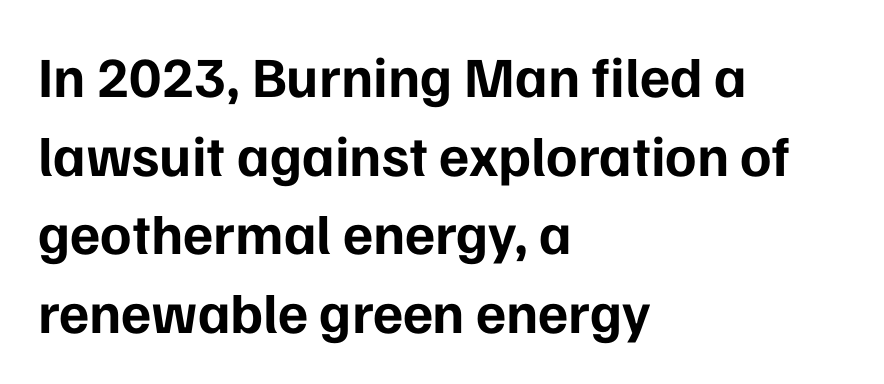
Q: Is the text bold? A: Yes.
Q: Is the text italic (slanted)? A: No, it is upright.
Q: Is the typeface a serif or a sans-serif typeface? A: Sans-serif.
Q: Is the text underlined? A: No.
Q: How is the paragraph aligned? A: Left-aligned.
Q: Is the spacing between letters normal or unusually wide? A: Normal.
Q: Is the spacing between lines tight, normal or loose? A: Normal.
Q: Width (condensed, normal, or wide)? A: Normal.
Q: Stroke contrast? A: Low.
Q: x-height? A: Medium.
Q: Monospaced? A: No.
